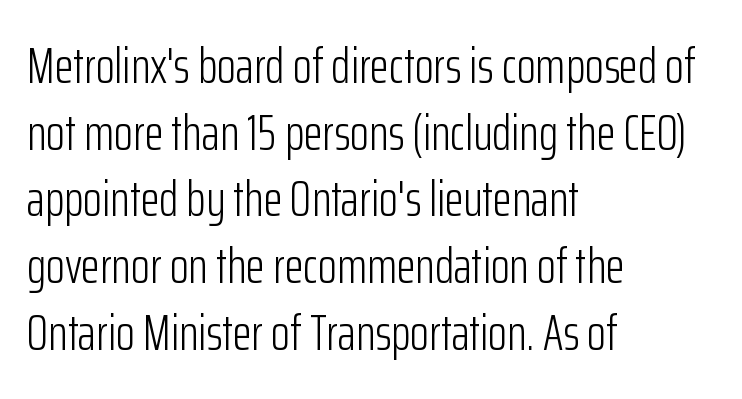
Q: Is the text bold? A: No.
Q: Is the text italic (slanted)? A: No, it is upright.
Q: Is the typeface a serif or a sans-serif typeface? A: Sans-serif.
Q: Is the text underlined? A: No.
Q: How is the paragraph aligned? A: Left-aligned.
Q: Is the spacing between letters normal or unusually wide? A: Normal.
Q: Is the spacing between lines tight, normal or loose? A: Normal.
Q: Width (condensed, normal, or wide)? A: Condensed.
Q: Stroke contrast? A: Low.
Q: x-height? A: Medium.
Q: Monospaced? A: No.
